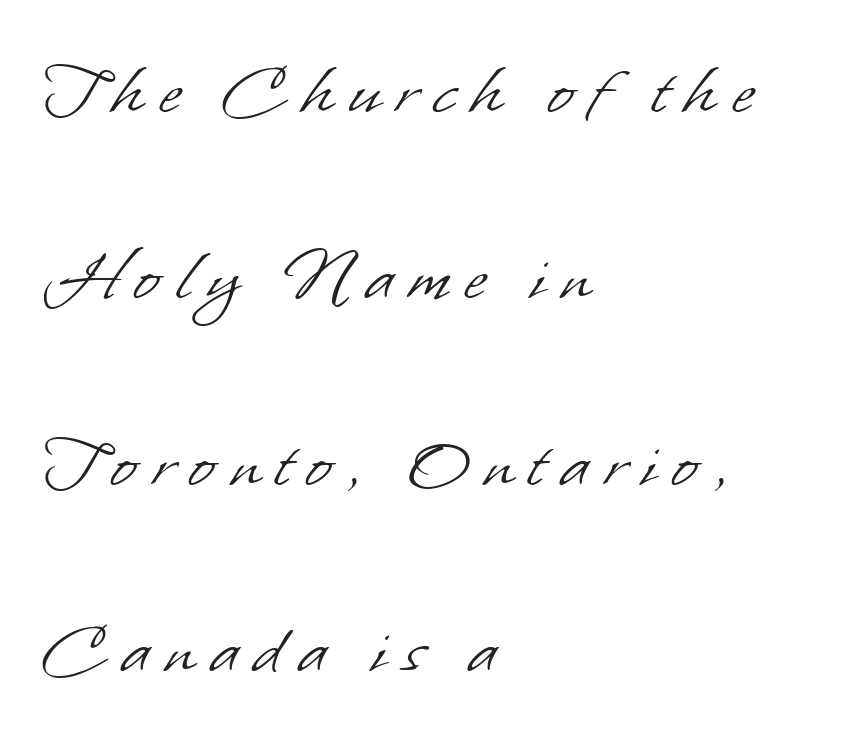
{"serif": "no", "bold": "no", "weight": "light", "width": "normal", "stroke_contrast": "low", "x_height": "small", "monospaced": "no", "underline": "no", "align": "left", "line_spacing": "loose", "line_spacing_ratio": 2.39, "letter_spacing": "wide", "letter_spacing_em": 0.2, "glyph_px": 78}
